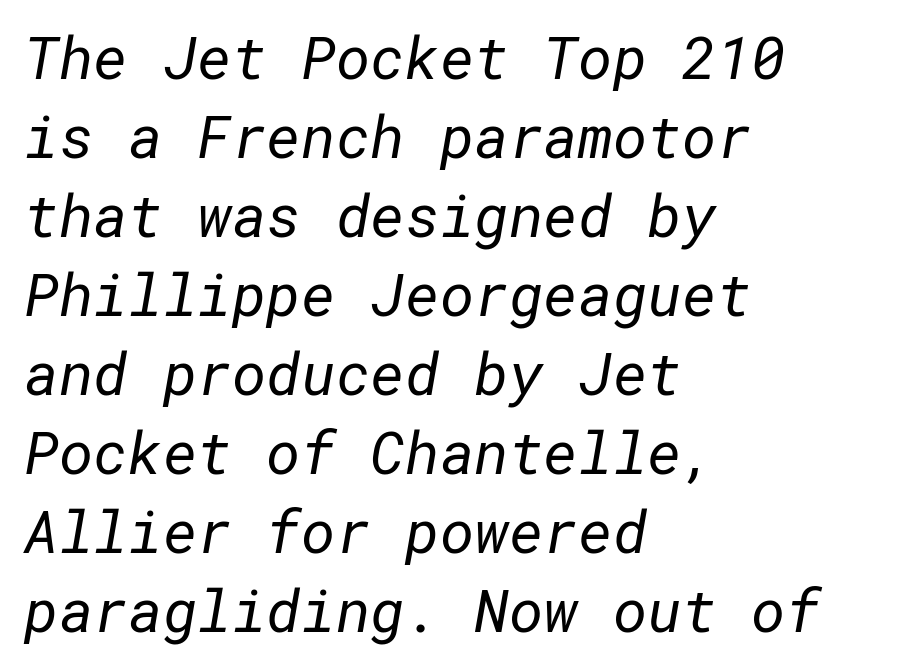
Evenly set lines give the paragraph a standard silhouette. The line texture is even and compact thanks to regular tracking. Reading down the block, your eye returns to a fixed left position each line. The rendering shows plain stroke endings on the letterforms — a sans-serif design. The typeface has the unassuming heft of standard copy or less. The words here are not underlined.
